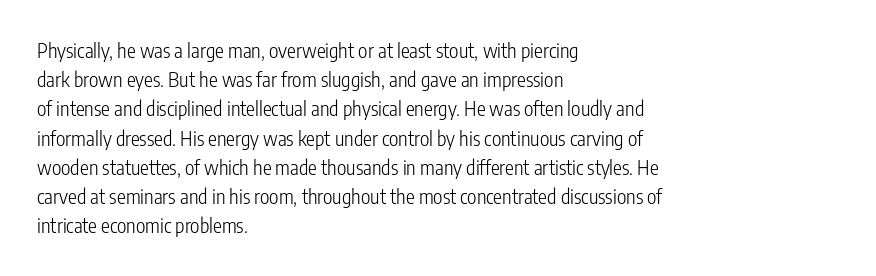
The image shows 20 px text type, upright; set left-aligned, normal line spacing (1.46x), normal letter spacing, not underlined.
